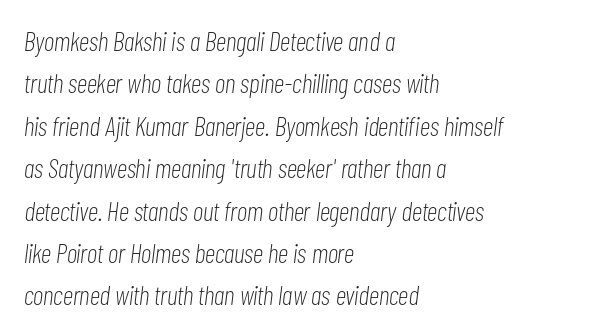
Q: Is the text bold? A: No.
Q: Is the text italic (slanted)? A: Yes, it leans right by about 7 degrees.
Q: Is the text underlined? A: No.
Q: How is the paragraph aligned? A: Left-aligned.
Q: Is the spacing between letters normal or unusually wide? A: Normal.
Q: Is the spacing between lines tight, normal or loose? A: Normal.
